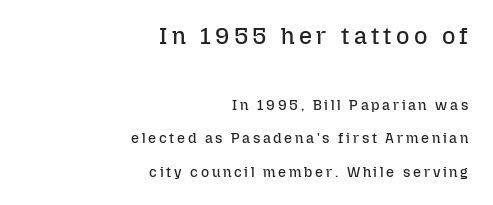
Q: Is the text bold? A: No.
Q: Is the text italic (slanted)? A: No, it is upright.
Q: Is the text underlined? A: No.
Q: How is the paragraph aligned? A: Right-aligned.
Q: Is the spacing between lines tight, normal or loose? A: Loose.
Q: Which block of text is set in a larger size, the first (top) or the second (bottom)? A: The first (top) one.
